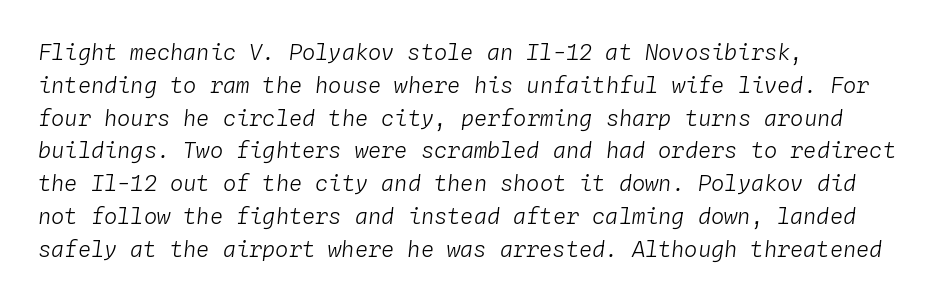
{"italic": "yes", "lean": "right", "slant_degrees": 4, "bold": "no", "underline": "no", "align": "left", "line_spacing": "normal", "line_spacing_ratio": 1.49, "letter_spacing": "normal", "letter_spacing_em": 0.0, "glyph_px": 22}
